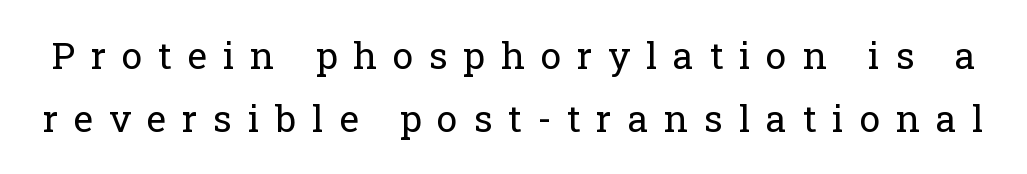
Q: Is the text bold? A: No.
Q: Is the text italic (slanted)? A: No, it is upright.
Q: Is the typeface a serif or a sans-serif typeface? A: Serif.
Q: Is the text underlined? A: No.
Q: Is the spacing between letters normal or unusually wide? A: Unusually wide.
Q: Width (condensed, normal, or wide)? A: Normal.
Q: Stroke contrast? A: Low.
Q: x-height? A: Medium.
Q: Monospaced? A: No.
